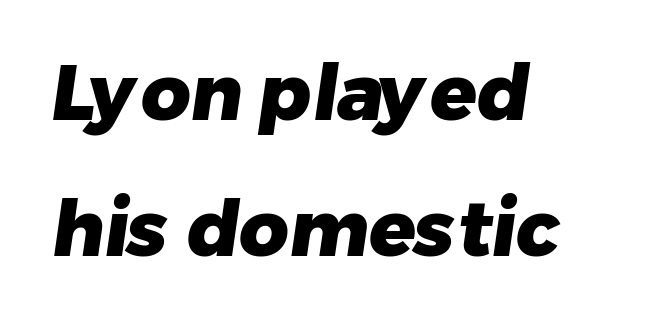
Proportional: the letters do not fall into vertical columns. Leftover space on each line is placed entirely after the last word. The passage shown has conventional tracking throughout. A typesetter would label this face a sans. The words here are not underlined. Weight check: bold — yes, fully.
